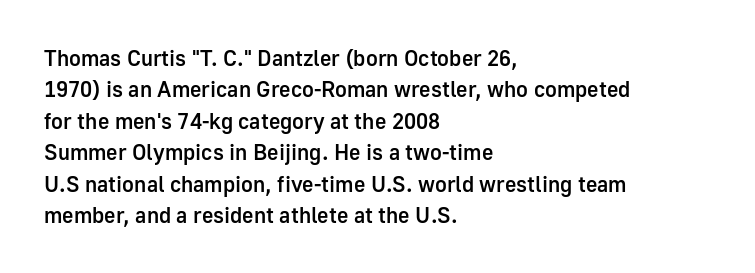
{"italic": "no", "bold": "semi", "underline": "no", "align": "left", "line_spacing": "normal", "line_spacing_ratio": 1.43, "letter_spacing": "normal", "letter_spacing_em": 0.0, "glyph_px": 22}
